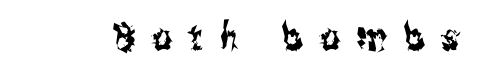
{"serif": "no", "italic": "no", "width": "condensed", "stroke_contrast": "medium", "x_height": "medium", "monospaced": "no", "underline": "no", "letter_spacing": "wide", "letter_spacing_em": 0.46, "glyph_px": 38}
